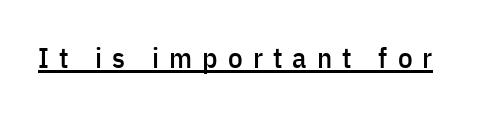
The image shows 29 px condensed sans-serif type, upright; set unusually wide letter spacing (+0.35 em), underlined; low stroke contrast and a medium x-height.
